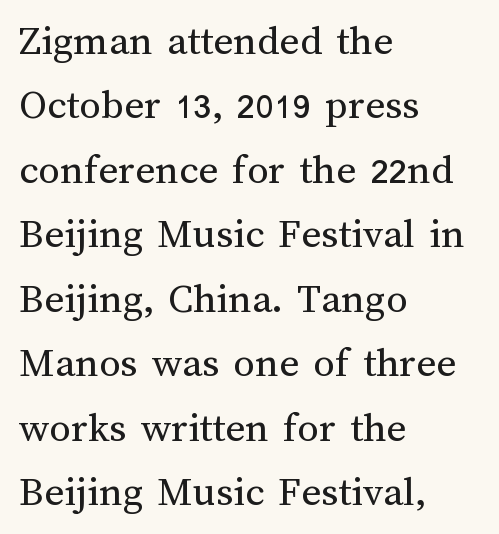
The image shows 43 px regular-weight type, upright; set left-aligned, normal line spacing (1.5x), normal letter spacing, not underlined; medium stroke contrast and a medium x-height.
